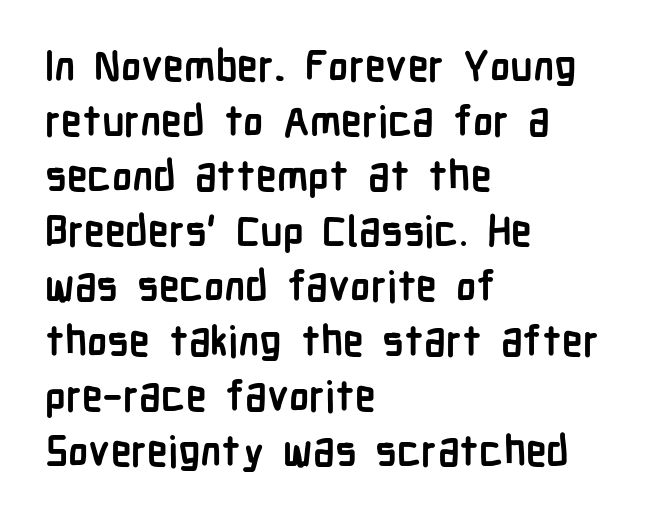
Q: Is the text bold? A: Yes.
Q: Is the text italic (slanted)? A: No, it is upright.
Q: Is the typeface a serif or a sans-serif typeface? A: Sans-serif.
Q: Is the text underlined? A: No.
Q: How is the paragraph aligned? A: Left-aligned.
Q: Is the spacing between letters normal or unusually wide? A: Normal.
Q: Is the spacing between lines tight, normal or loose? A: Normal.
Q: Width (condensed, normal, or wide)? A: Condensed.
Q: Stroke contrast? A: Low.
Q: x-height? A: Medium.
Q: Monospaced? A: No.
